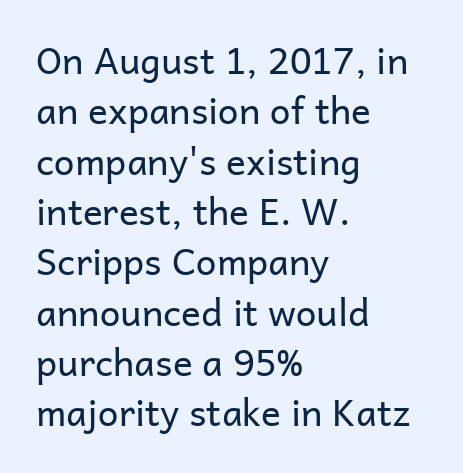
{"serif": "no", "italic": "no", "bold": "no", "weight": "regular", "width": "normal", "stroke_contrast": "low", "x_height": "medium", "monospaced": "no", "underline": "no", "align": "left", "line_spacing": "normal", "line_spacing_ratio": 1.36, "letter_spacing": "normal", "letter_spacing_em": 0.0, "glyph_px": 37}
